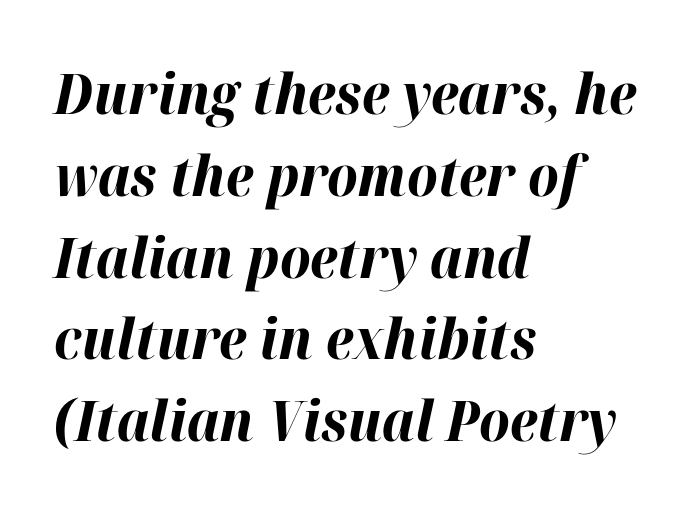
Typographic density is high because the face is bold. An italicized treatment has been applied to the whole sample. A typesetter would call this leading conventional body-copy spacing. Descenders hang freely into open space. Varying glyph widths throughout — classic text-font behaviour.
